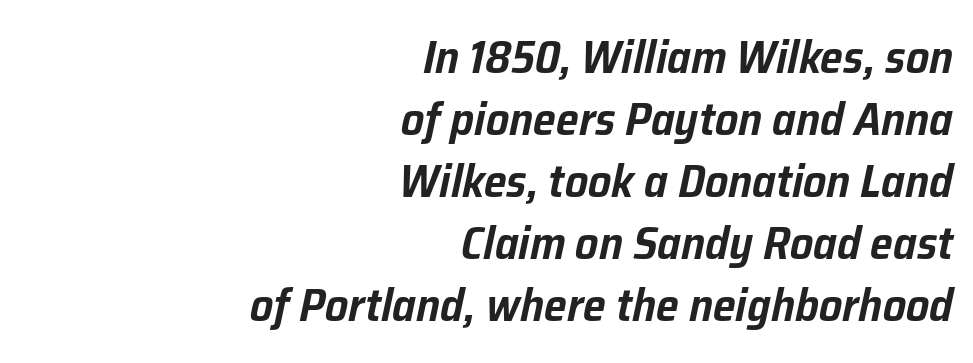
{"italic": "yes", "lean": "right", "slant_degrees": 12, "width": "normal", "stroke_contrast": "low", "x_height": "medium", "monospaced": "no", "underline": "no", "align": "right", "line_spacing": "normal", "line_spacing_ratio": 1.35, "letter_spacing": "normal", "letter_spacing_em": 0.0, "glyph_px": 46}
